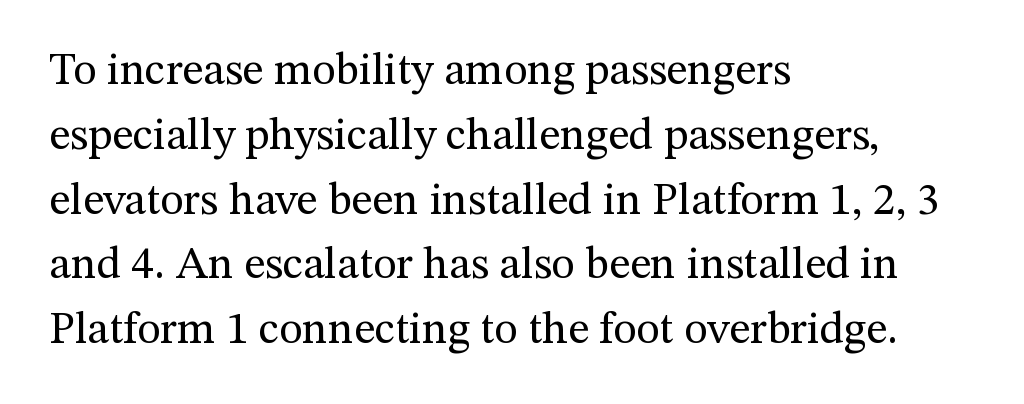
The image shows 45 px regular-weight serif type, upright; set left-aligned, normal line spacing (1.44x), normal letter spacing, not underlined; medium stroke contrast and a medium x-height.
